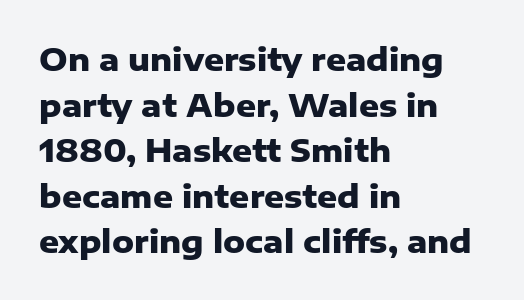
The image shows 31 px heavy sans-serif type, upright; set left-aligned, normal line spacing (1.47x), normal letter spacing, not underlined; low stroke contrast and a medium x-height.
